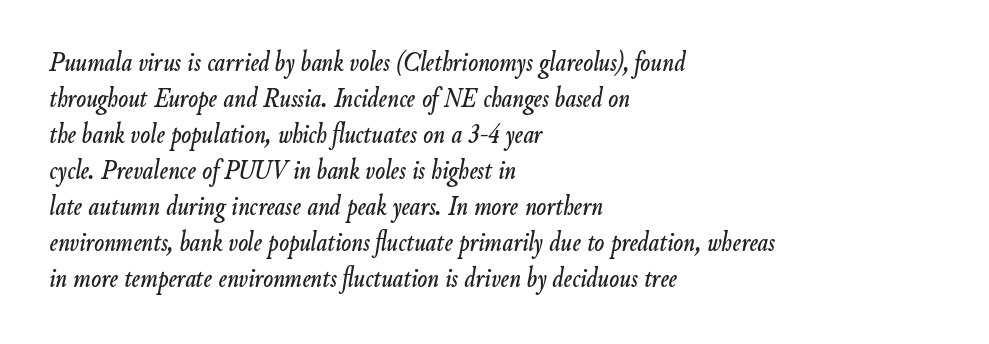
The image shows 29 px condensed type, italic (leaning right); set left-aligned, line spacing 1.24x, normal letter spacing, not underlined; low stroke contrast and a small x-height.
